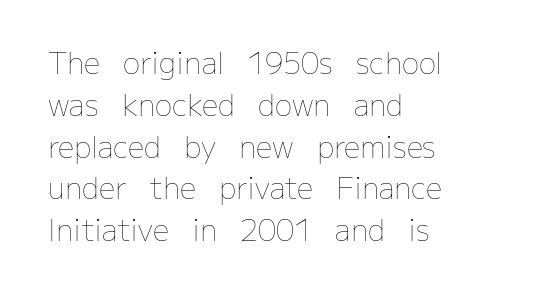
{"italic": "no", "bold": "no", "weight": "thin", "width": "normal", "stroke_contrast": "low", "x_height": "medium", "monospaced": "no", "underline": "no", "align": "left", "line_spacing": "normal", "line_spacing_ratio": 1.44, "letter_spacing": "normal", "letter_spacing_em": 0.0, "glyph_px": 29}
